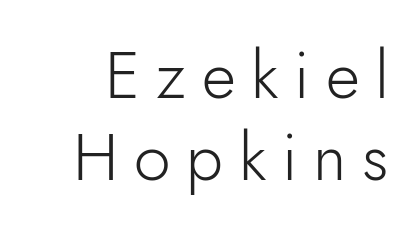
Q: Is the text bold? A: No.
Q: Is the text italic (slanted)? A: No, it is upright.
Q: Is the typeface a serif or a sans-serif typeface? A: Sans-serif.
Q: Is the text underlined? A: No.
Q: Is the spacing between letters normal or unusually wide? A: Unusually wide.
Q: Is the spacing between lines tight, normal or loose? A: Normal.
Q: Width (condensed, normal, or wide)? A: Normal.
Q: Stroke contrast? A: Low.
Q: x-height? A: Small.
Q: Monospaced? A: No.
